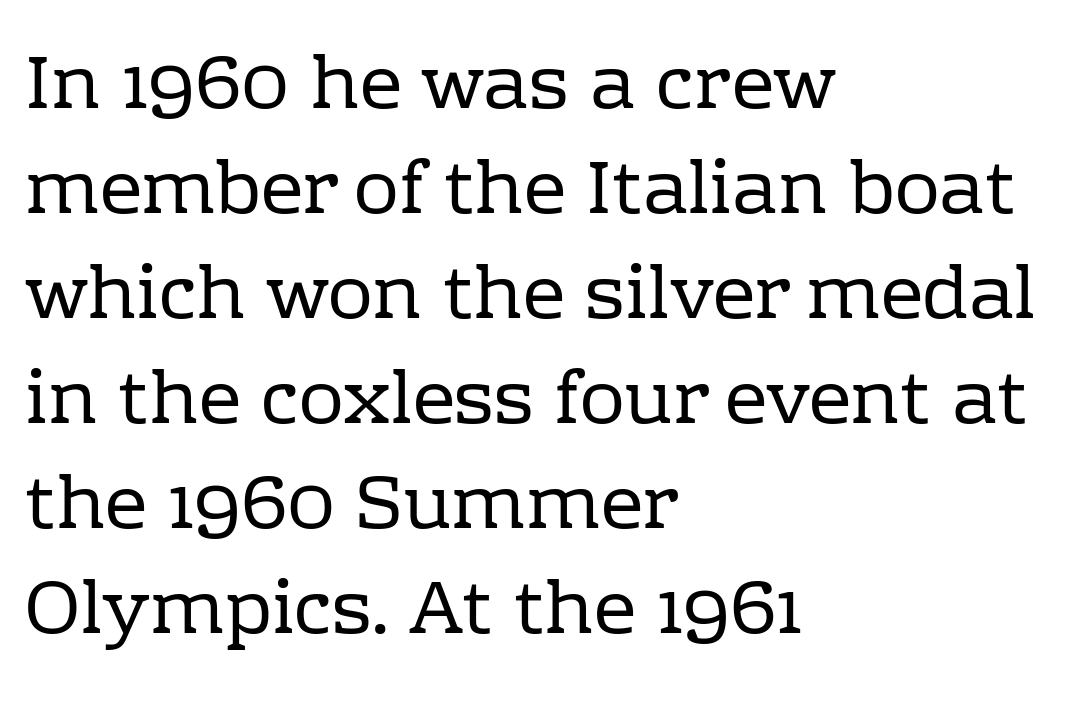
The image shows 75 px regular-weight serif type, upright; set left-aligned, normal line spacing (1.4x), normal letter spacing, not underlined; low stroke contrast and a medium x-height.
